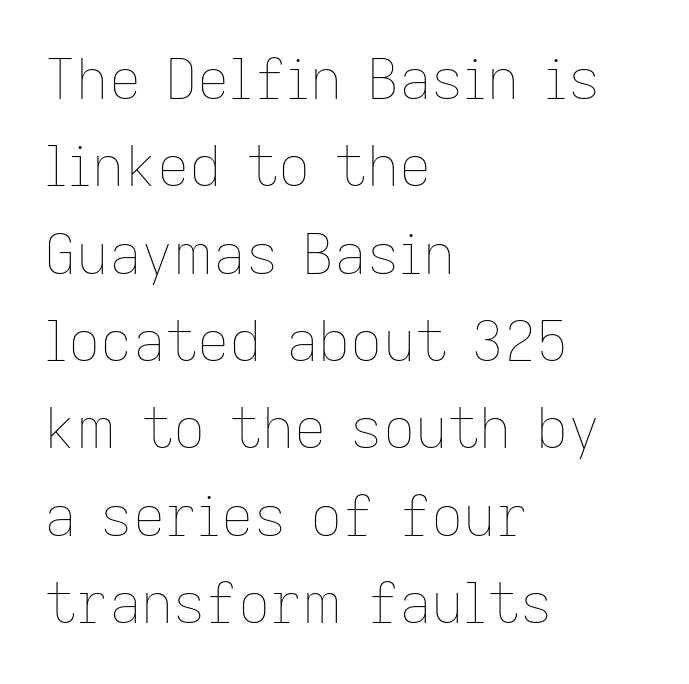
{"italic": "no", "bold": "no", "weight": "thin", "width": "normal", "stroke_contrast": "low", "x_height": "medium", "monospaced": "no", "underline": "no", "align": "left", "line_spacing": "normal", "line_spacing_ratio": 1.56, "letter_spacing": "normal", "letter_spacing_em": 0.0, "glyph_px": 56}
